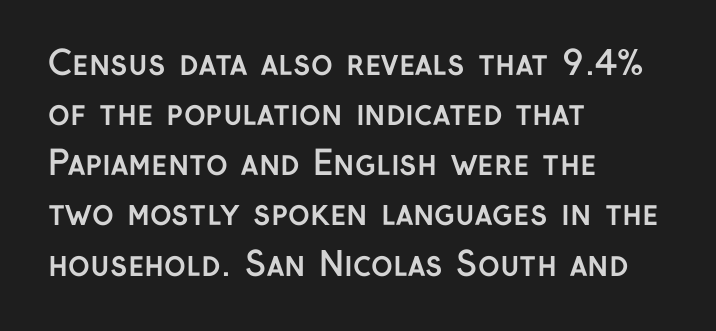
Each letter keeps its own natural width here, so spacing adapts to shape. Does the lettering tilt? It doesn't — this is upright. Descenders hang freely into open space. Between one letter and the next there's only the usual sliver of space.
